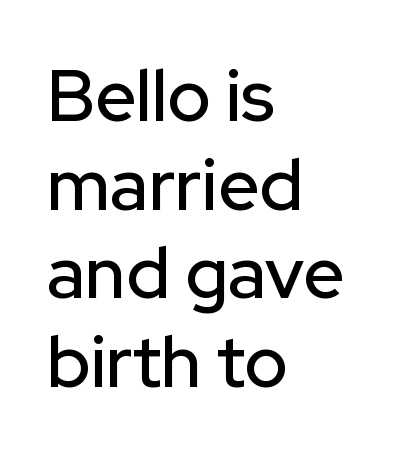
The image shows 72 px sans-serif type, upright; set left-aligned, line spacing 1.23x, normal letter spacing, not underlined; low stroke contrast and a medium x-height.
